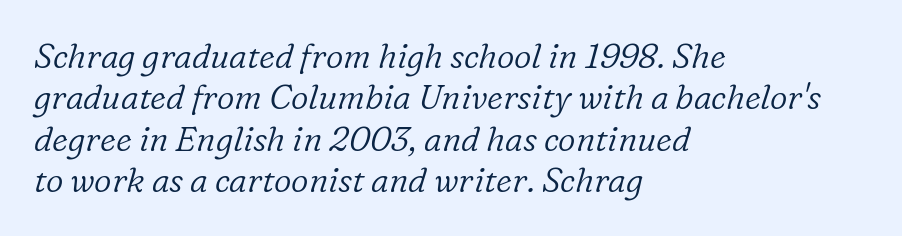
The image shows 34 px light serif type, italic (leaning right); set left-aligned, line spacing 1.22x, normal letter spacing, not underlined; low stroke contrast and a medium x-height.
